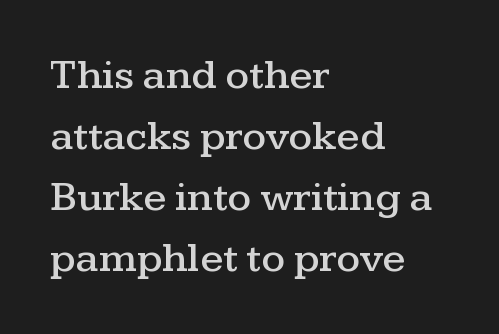
Decoration check: the copy has no underline. Compared with typical paragraphs, the rows here are spaced about the same. Classification — serif. Here the designer chose a conventional face with non-uniform glyph widths. The letters stand upright; this is a roman face. There is no visible air inserted between adjacent glyphs.
